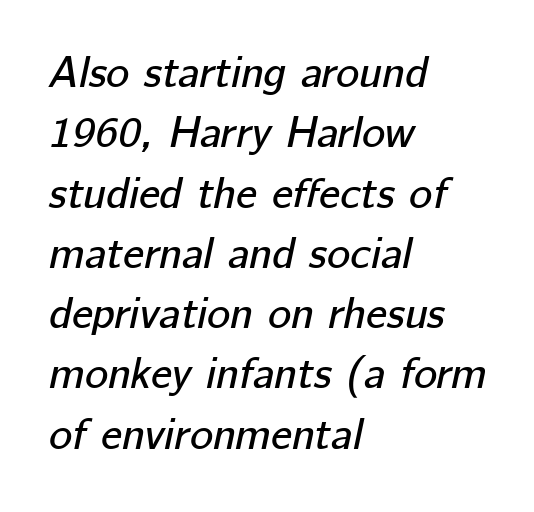
The image shows 44 px text type, italic (leaning right); set left-aligned, normal line spacing (1.37x), normal letter spacing, not underlined; low stroke contrast and a medium x-height.
